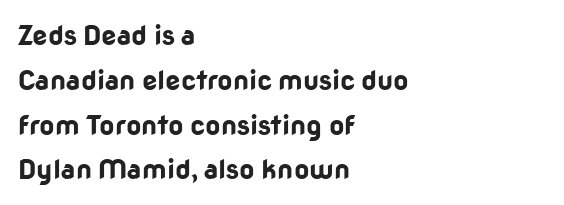
Q: Is the text bold? A: Yes.
Q: Is the text italic (slanted)? A: No, it is upright.
Q: Is the text underlined? A: No.
Q: How is the paragraph aligned? A: Left-aligned.
Q: Is the spacing between letters normal or unusually wide? A: Normal.
Q: Is the spacing between lines tight, normal or loose? A: Normal.
